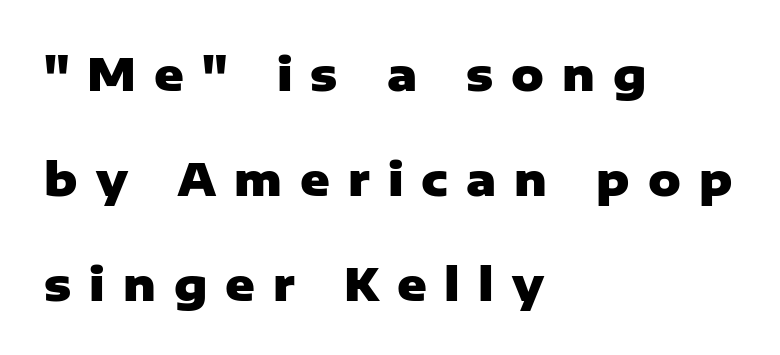
The image shows 45 px heavy sans-serif type, upright; set left-aligned, loose line spacing (2.33x), unusually wide letter spacing (+0.4 em), not underlined; low stroke contrast and a medium x-height.
